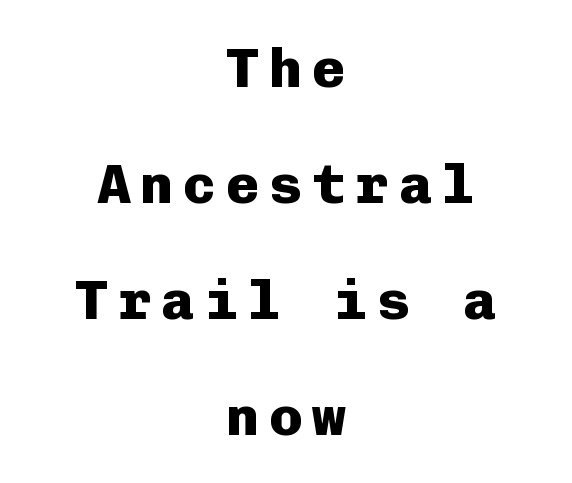
{"serif": "no", "italic": "no", "bold": "yes", "weight": "heavy", "width": "normal", "stroke_contrast": "low", "x_height": "medium", "monospaced": "yes", "underline": "no", "align": "center", "line_spacing": "loose", "line_spacing_ratio": 2.07, "glyph_px": 56}
